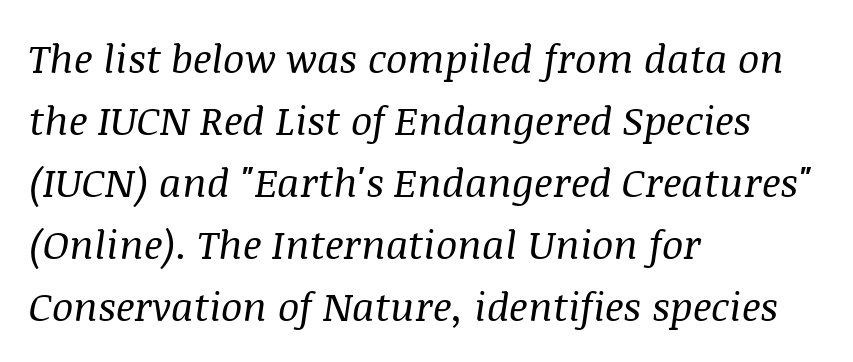
The image shows 40 px regular-weight serif type, italic (leaning right); set left-aligned, normal line spacing (1.55x), normal letter spacing, not underlined; medium stroke contrast and a large x-height.
